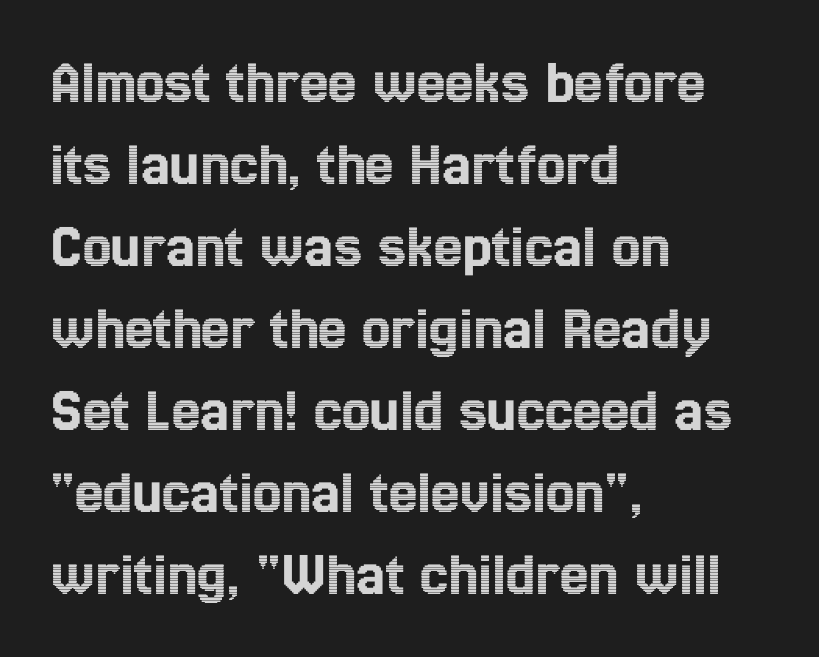
Unmarked baselines from the first word to the last. Here the glyphs are tracked normally, forming tight word shapes. Note the varied advance widths — an 'i' is clearly narrower than an 'm'. In terms of leading, this rendering sits right in the middle. The lines are quadded left.
